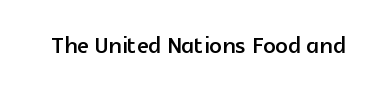
Q: Is the text italic (slanted)? A: No, it is upright.
Q: Is the typeface a serif or a sans-serif typeface? A: Sans-serif.
Q: Is the text underlined? A: No.
Q: Is the spacing between letters normal or unusually wide? A: Normal.
Q: Width (condensed, normal, or wide)? A: Normal.
Q: x-height? A: Medium.
Q: Monospaced? A: No.
